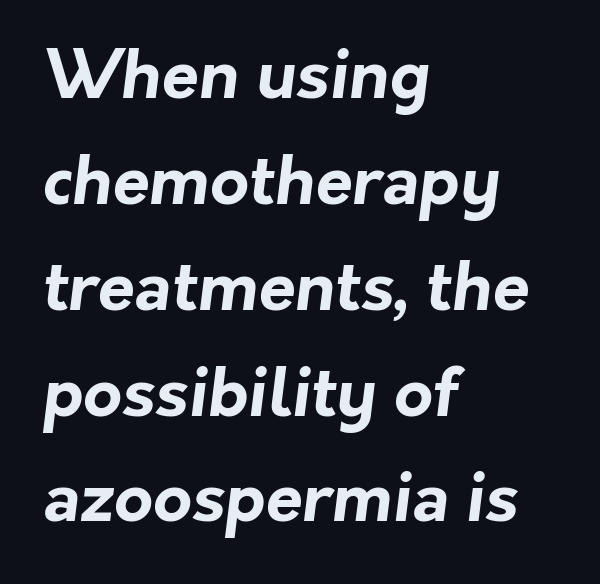
How would I describe the line gaps? Plain and ordinary. If you drew a ruler down the left edge, every line would touch it. Letters rest on an invisible, unmarked baseline. This is heavy type, rendered in bold. The designer went with a sans here, leaving each stem footless.
